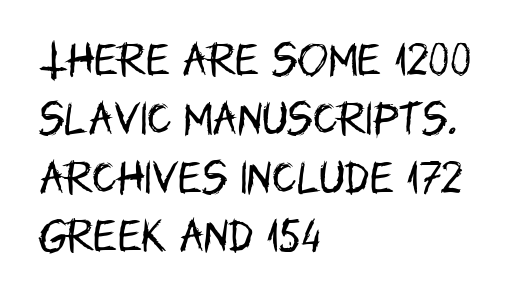
This sample has the flowing, uneven cadence of proportional lettering. Examine the stroke ends and you'll find no serifs. These glyphs show unthickened strokes, regular width or finer. Each row of text sits above clean, open space.
